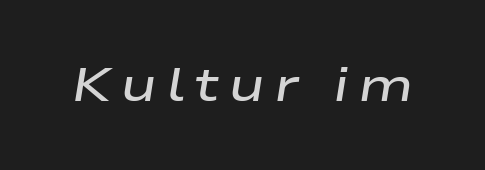
Q: Is the text bold? A: Semi-bold.
Q: Is the text italic (slanted)? A: Yes, it leans right by about 9 degrees.
Q: Is the text underlined? A: No.
Q: Width (condensed, normal, or wide)? A: Wide.
Q: Stroke contrast? A: Low.
Q: x-height? A: Medium.
Q: Monospaced? A: No.
